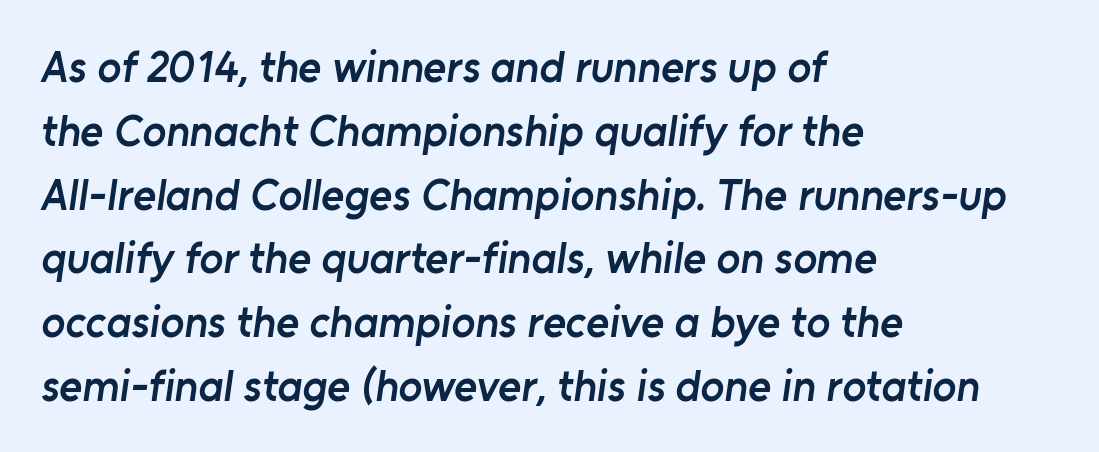
The image shows 44 px semibold sans-serif type; set left-aligned, normal line spacing (1.45x), normal letter spacing, not underlined; low stroke contrast and a medium x-height.
